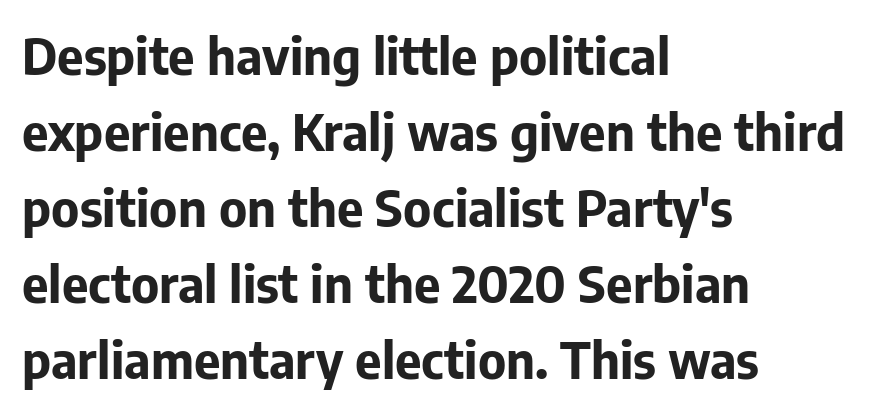
Each new line begins a customary step beneath the previous one. Nobody touched the tracking dial on this one. Typographic density is high because the face is bold. Is this a fixed-width face? No — the glyphs have proportional, varying widths. The compositor pushed each line to the left boundary.
